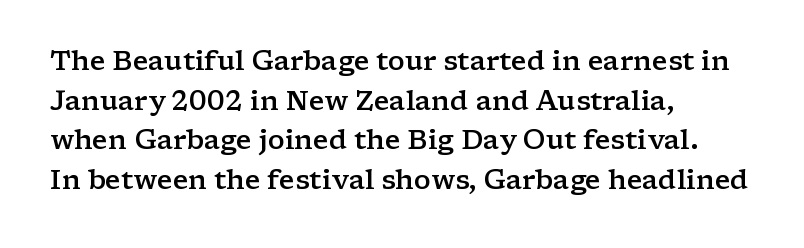
The image shows 27 px text type, upright; set left-aligned, normal line spacing (1.47x), normal letter spacing, not underlined.
